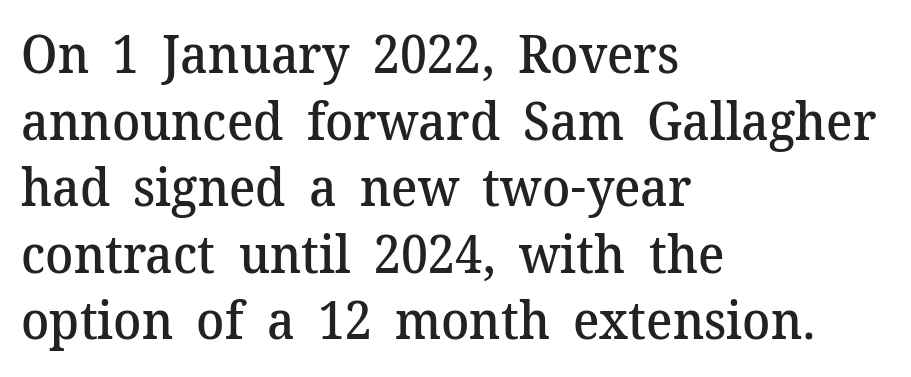
{"serif": "yes", "italic": "no", "bold": "semi", "weight": "semibold", "width": "normal", "stroke_contrast": "medium", "x_height": "medium", "monospaced": "no", "underline": "no", "align": "left", "line_spacing": "normal", "line_spacing_ratio": 1.28, "letter_spacing": "normal", "letter_spacing_em": 0.0, "glyph_px": 52}
